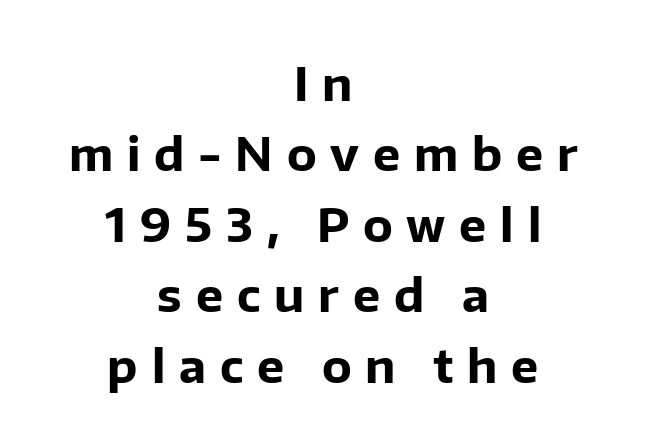
{"serif": "no", "italic": "no", "bold": "yes", "weight": "bold", "width": "normal", "stroke_contrast": "low", "x_height": "medium", "monospaced": "no", "underline": "no", "align": "center", "line_spacing": "normal", "line_spacing_ratio": 1.53, "letter_spacing": "wide", "letter_spacing_em": 0.3, "glyph_px": 46}
